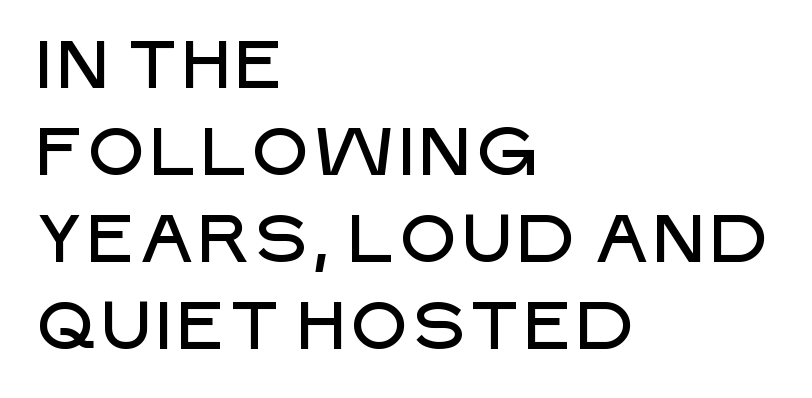
The string is rendered with underlining switched off. Between one letter and the next there's only the usual sliver of space. You could not count columns in this text — the font is proportionally spaced. Serif or sans? Sans — the stroke terminals are bare. Rendered with straight, roman letterforms. These lines are set flush left with a ragged right edge.
